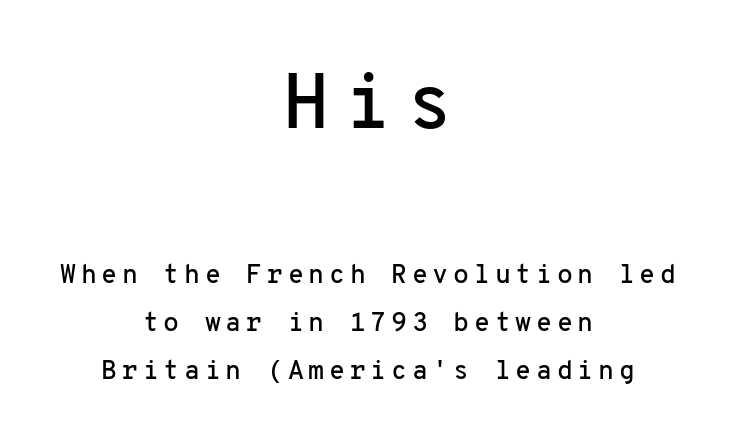
Ordinary non-slanted type is in use. The typeface chosen for these lines omits serifs. A clean baseline with only descenders dipping below it. Casual observation: everything's sitting right in the middle. Of the two passages, the one on top uses the larger point size. The face used here is monospaced, like something from a code editor.
